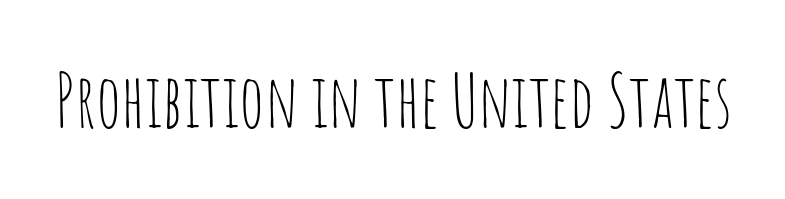
{"serif": "no", "italic": "no", "bold": "no", "weight": "thin", "width": "condensed", "stroke_contrast": "low", "x_height": "large", "monospaced": "no", "underline": "no", "letter_spacing": "normal", "letter_spacing_em": 0.0, "glyph_px": 73}
